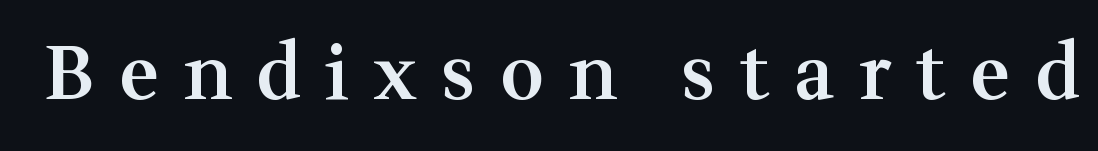
This sample has the flowing, uneven cadence of proportional lettering. The passage shown has open, widely tracked lettering throughout. The space directly below the letters is spotless. The rendering uses a semibold face; strokes are thickened but not to full bold. What kind of face is this? One with serifs. The axis of the letterforms is exactly vertical.
